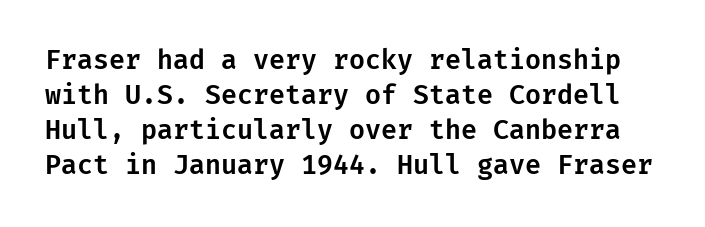
{"italic": "no", "underline": "no", "line_spacing": "normal", "line_spacing_ratio": 1.34, "letter_spacing": "normal", "letter_spacing_em": 0.0, "glyph_px": 26}
